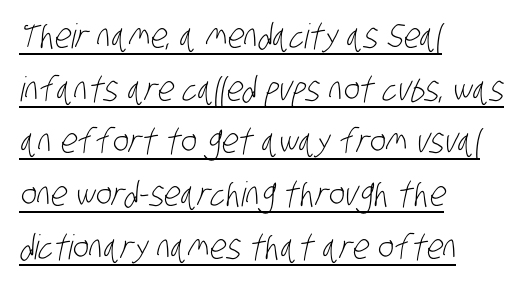
The image shows 34 px light, condensed sans-serif type; set left-aligned, normal line spacing (1.55x), normal letter spacing, underlined; low stroke contrast and a large x-height.
